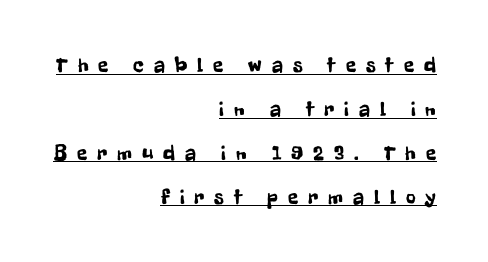
Q: Is the text italic (slanted)? A: No, it is upright.
Q: Is the text underlined? A: Yes.
Q: How is the paragraph aligned? A: Right-aligned.
Q: Is the spacing between letters normal or unusually wide? A: Unusually wide.
Q: Is the spacing between lines tight, normal or loose? A: Loose.
